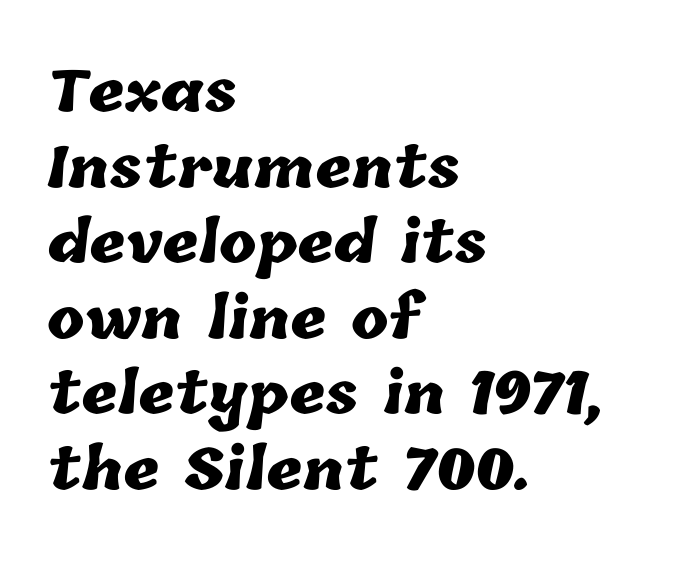
Q: Is the text bold? A: Yes.
Q: Is the text underlined? A: No.
Q: How is the paragraph aligned? A: Left-aligned.
Q: Is the spacing between letters normal or unusually wide? A: Normal.
Q: Is the spacing between lines tight, normal or loose? A: Normal.
Q: Width (condensed, normal, or wide)? A: Normal.
Q: Stroke contrast? A: Low.
Q: x-height? A: Medium.
Q: Monospaced? A: No.
